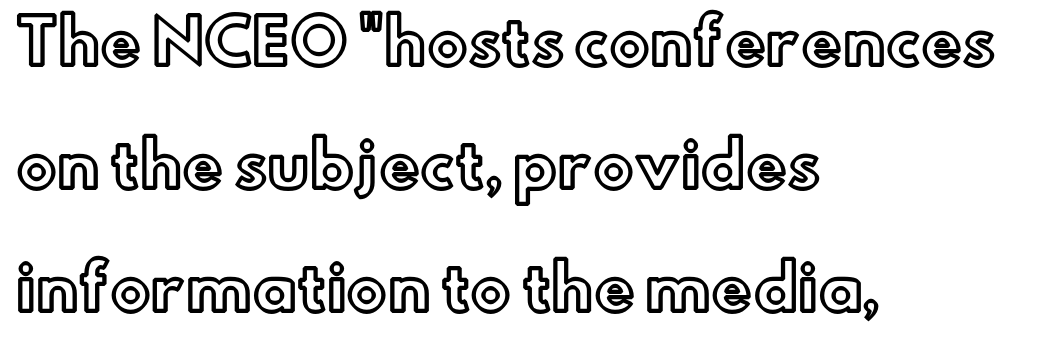
{"italic": "no", "width": "normal", "x_height": "small", "monospaced": "no", "underline": "no", "align": "left", "line_spacing": "loose", "line_spacing_ratio": 2.02, "letter_spacing": "normal", "letter_spacing_em": 0.0, "glyph_px": 61}
